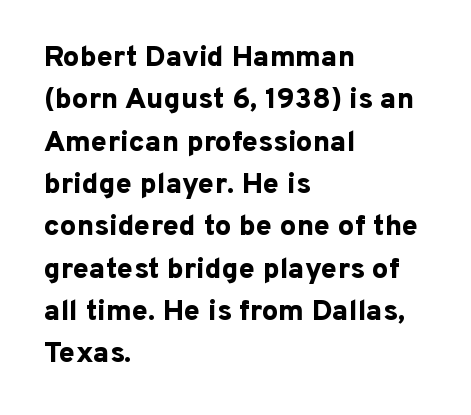
Honestly, the letter spacing is just normal — you wouldn't notice it. When letters stand straight like this, we call the style roman or upright. Unlike a traditional serif, this face leaves its strokes unadorned. The rendering uses natural spacing where letterforms have individual widths.
